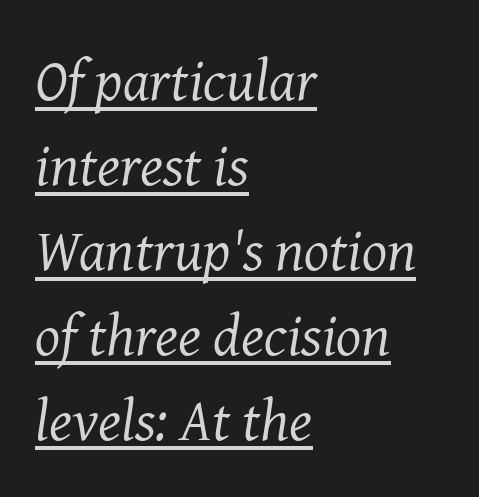
The lines in this sample share a left origin and differ only in where they stop. The typeface chosen for these lines features serifs. Bold? No — there's no thickening of the strokes. The typography opts for an oblique posture over an upright one. Is there an underline? Yes — a line sits under the letters.
